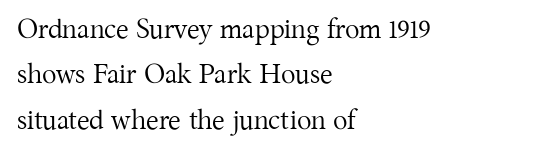
{"italic": "no", "bold": "no", "underline": "no", "align": "left", "line_spacing": "normal", "line_spacing_ratio": 1.68, "letter_spacing": "normal", "letter_spacing_em": 0.0, "glyph_px": 27}
